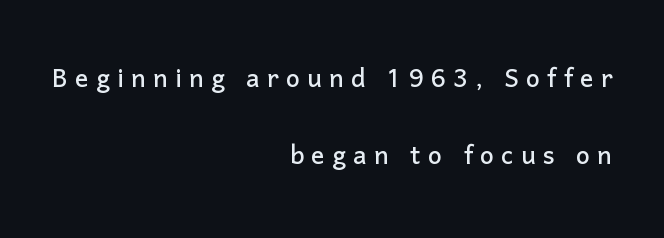
Words appear elongated and porous because spacing is wide. These lines were composed using upright roman letters. In CSS terms this would be text-align: right. The face used here is proportionally spaced, like ordinary book or web type.
